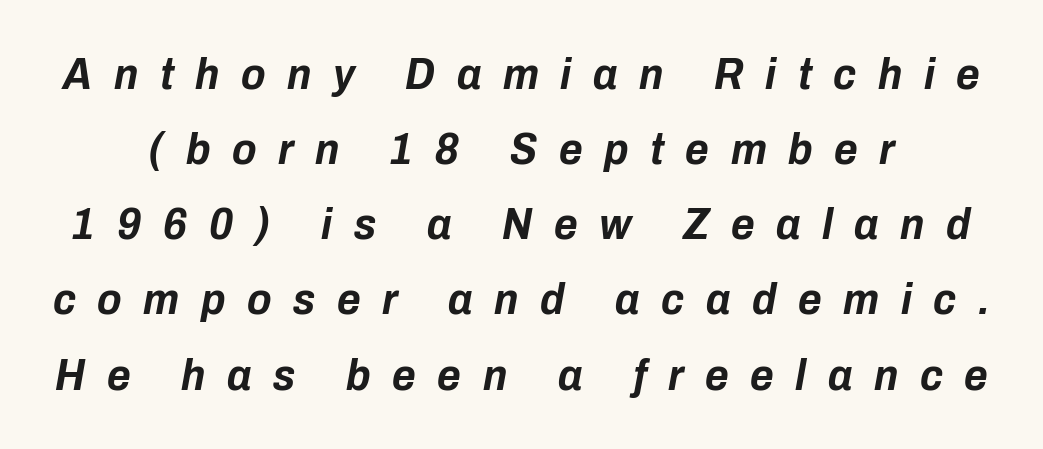
This block has exactly the height ordinary leading produces. The face used here is rendered with a markedly widened letterfit. Designer's note — italics engaged. Bare-footed words on every line. Thick stems and heavy bowls — unmistakably bold. Is this a fixed-width face? No — the glyphs have proportional, varying widths.
